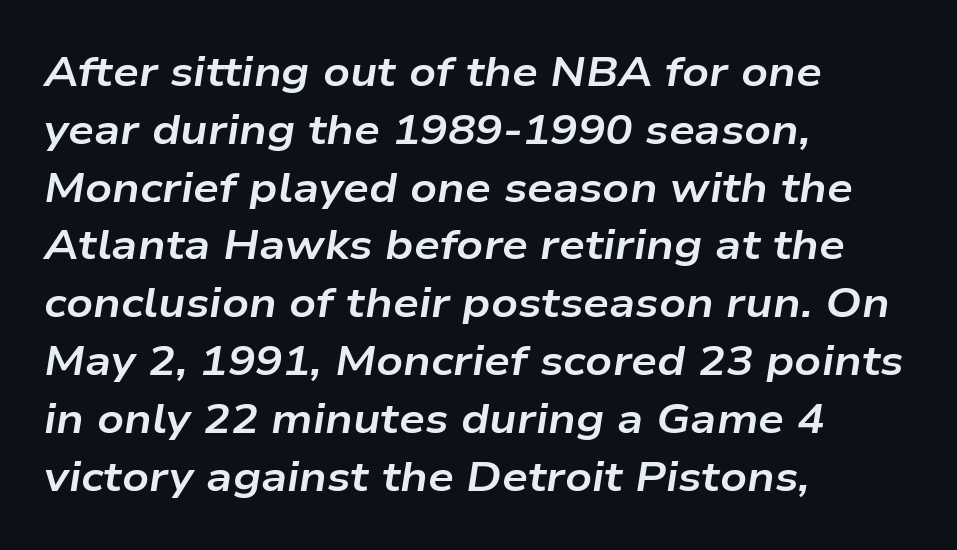
{"italic": "yes", "lean": "right", "slant_degrees": 9, "bold": "yes", "weight": "bold", "width": "wide", "stroke_contrast": "low", "x_height": "medium", "monospaced": "no", "underline": "no", "align": "left", "line_spacing": "normal", "line_spacing_ratio": 1.41, "letter_spacing": "normal", "letter_spacing_em": 0.0, "glyph_px": 41}
